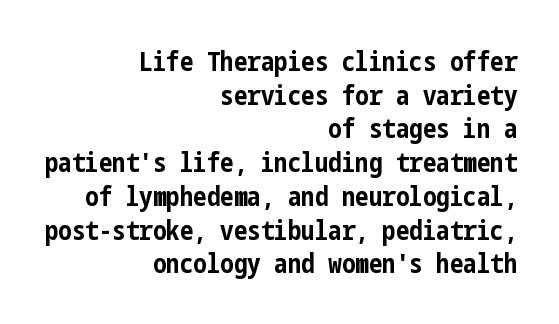
{"italic": "no", "bold": "yes", "underline": "no", "align": "right", "line_spacing": "normal", "line_spacing_ratio": 1.25, "letter_spacing": "normal", "letter_spacing_em": 0.0, "glyph_px": 27}
